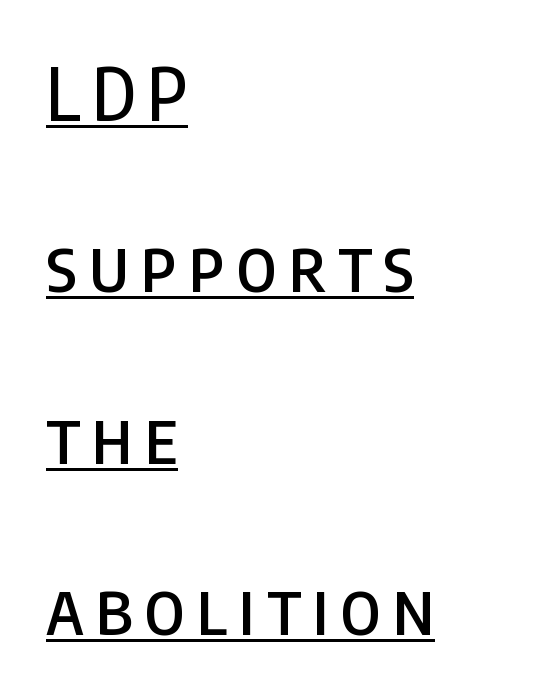
The image shows 72 px condensed sans-serif type, upright; set left-aligned, loose line spacing (2.38x), underlined; low stroke contrast and a large x-height.
